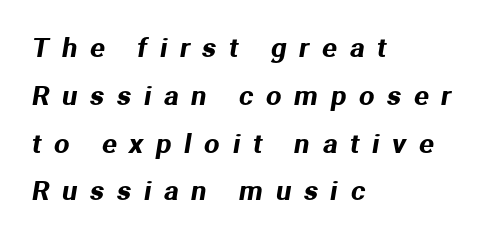
{"underline": "no", "align": "left", "line_spacing_ratio": 1.77, "letter_spacing": "wide", "letter_spacing_em": 0.48, "glyph_px": 27}
